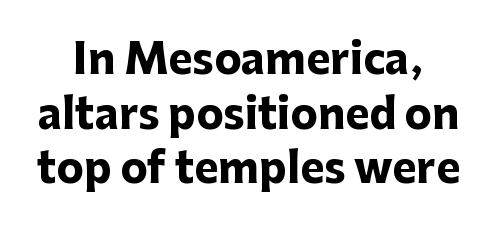
Q: Is the text bold? A: Yes.
Q: Is the text italic (slanted)? A: No, it is upright.
Q: Is the typeface a serif or a sans-serif typeface? A: Sans-serif.
Q: Is the text underlined? A: No.
Q: Is the spacing between letters normal or unusually wide? A: Normal.
Q: Is the spacing between lines tight, normal or loose? A: Normal.
Q: Width (condensed, normal, or wide)? A: Normal.
Q: Stroke contrast? A: Low.
Q: x-height? A: Medium.
Q: Monospaced? A: No.
